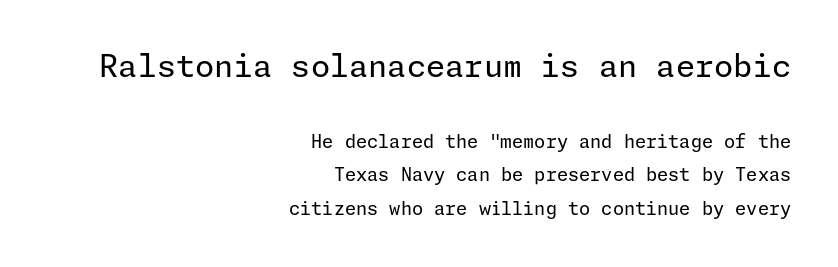
The image shows 31 px regular-weight sans-serif type, upright; set right-aligned, line spacing 1.87x, normal letter spacing, not underlined; the first (top) block is 1.72x larger; low stroke contrast and a medium x-height.
